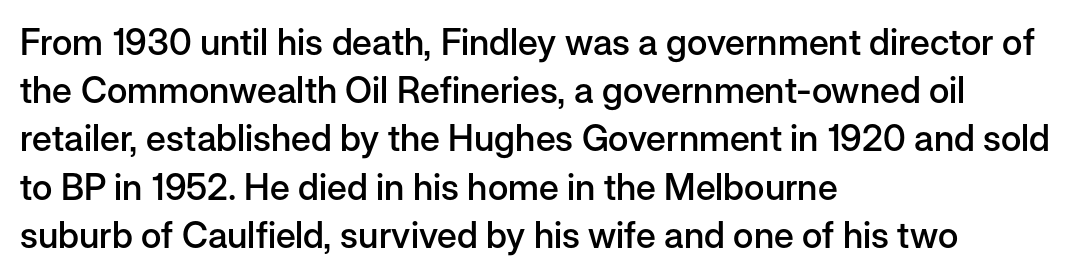
The image shows 36 px semibold sans-serif type, upright; set left-aligned, normal line spacing (1.34x), normal letter spacing, not underlined; low stroke contrast and a medium x-height.
